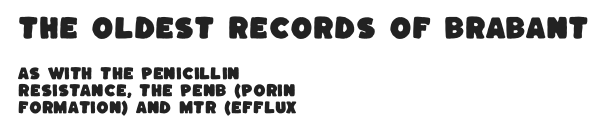
The image shows 25 px text type; set left-aligned, line spacing 1.2x, normal letter spacing, not underlined; the first (top) block is 1.79x larger.
